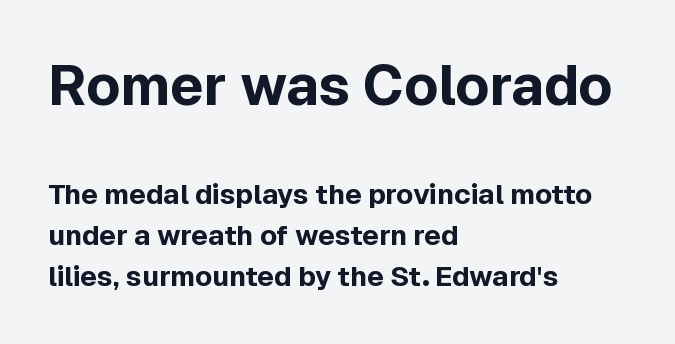
The rendering uses a moderate line-height, typical for paragraphs. This sample uses plain, unmodified letter spacing. Do the characters align in a grid? No, the font is proportional. Does the lettering tilt? It doesn't — this is upright.
